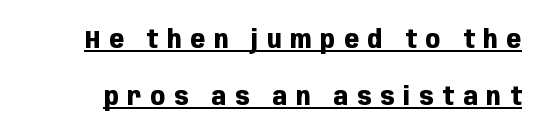
The image shows 24 px bold type, upright; set loose line spacing (2.37x), unusually wide letter spacing (+0.37 em), underlined.
